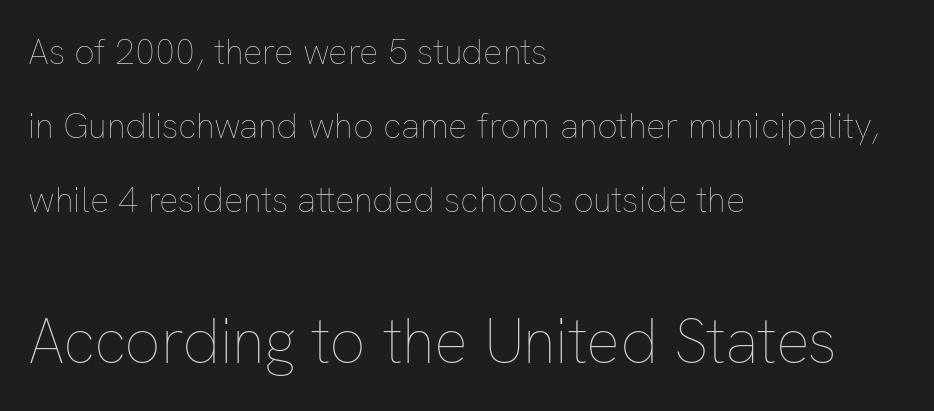
Scale increases going downward across the two blocks. The baseline area is clear. The characters are drawn with everyday or finer stroke widths. Honestly, the letter spacing is just normal — you wouldn't notice it. This block would shrink considerably if given ordinary leading; it's expanded now.
